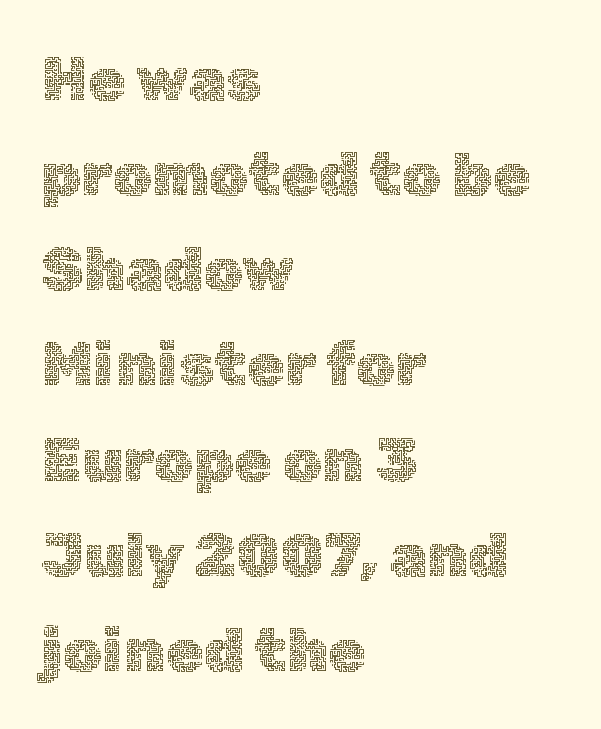
Characters follow at the spacing the type designer built in. This block has exactly the height ordinary leading produces. These lines are set flush left with a ragged right edge. This sample has the flowing, uneven cadence of proportional lettering. The letters stand upright; this is a roman face.
